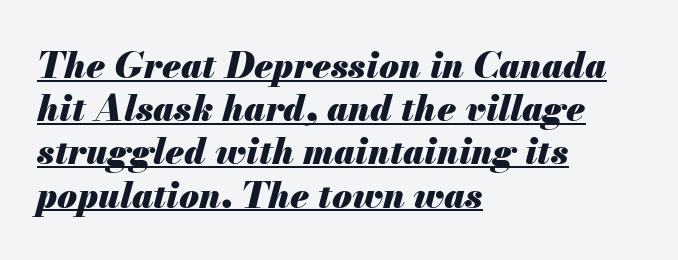
The image shows 36 px heavy type, italic (leaning right); set left-aligned, line spacing 1.2x, normal letter spacing, underlined; medium stroke contrast and a small x-height.
